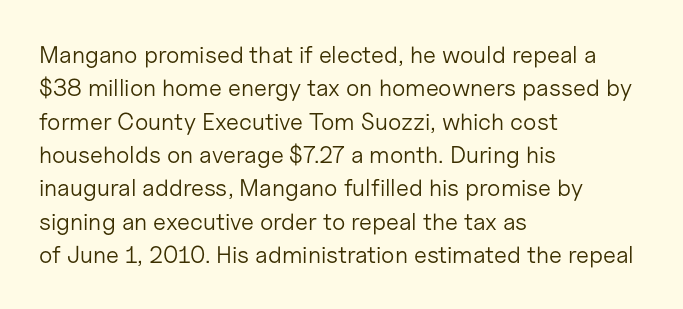
The letterforms sit at book weight or below. Posture: straight, roman, zero tilt. Tracking value appears to be zero — textbook default spacing. The passage shown stacks its lines at a standard gap. Is the block centered? No — it sits flush against the left margin. The foot of each line stays bare and open.
